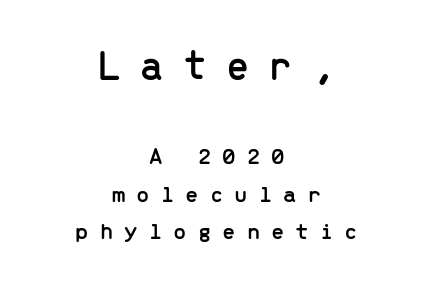
The image shows 42 px sans-serif type, upright, monospaced; set centered, normal line spacing (1.56x), unusually wide letter spacing (+0.46 em), not underlined; the first (top) block is 1.75x larger; low stroke contrast and a medium x-height.
